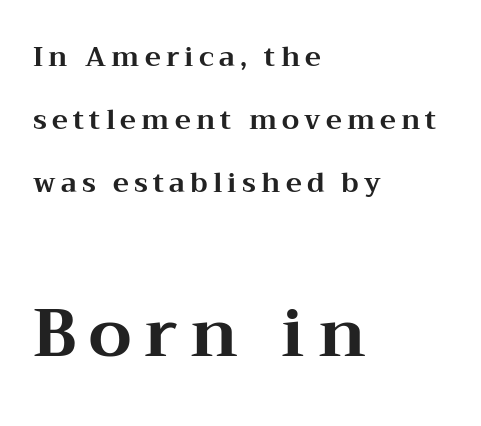
The image shows 67 px bold, wide serif type, upright; set left-aligned, loose line spacing (2.33x), not underlined; the second (bottom) block is 2.48x larger; medium stroke contrast and a medium x-height.
